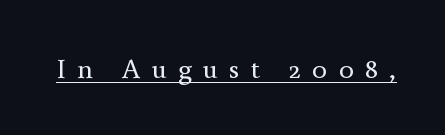
{"serif": "yes", "italic": "no", "bold": "no", "weight": "regular", "width": "normal", "x_height": "small", "monospaced": "no", "underline": "yes", "letter_spacing": "wide", "letter_spacing_em": 0.4, "glyph_px": 28}
